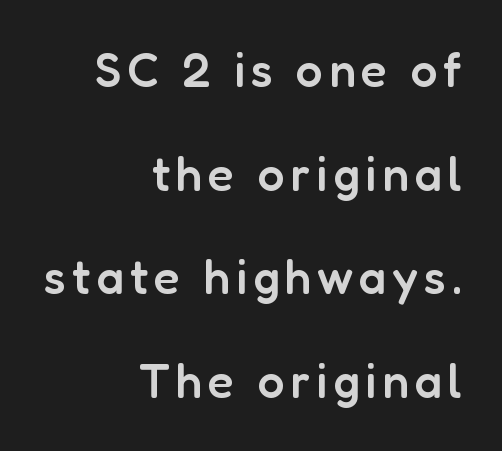
Q: Is the text bold? A: Semi-bold.
Q: Is the text italic (slanted)? A: No, it is upright.
Q: Is the typeface a serif or a sans-serif typeface? A: Sans-serif.
Q: Is the text underlined? A: No.
Q: How is the paragraph aligned? A: Right-aligned.
Q: Is the spacing between lines tight, normal or loose? A: Loose.
Q: Width (condensed, normal, or wide)? A: Normal.
Q: Stroke contrast? A: Low.
Q: x-height? A: Medium.
Q: Monospaced? A: No.
